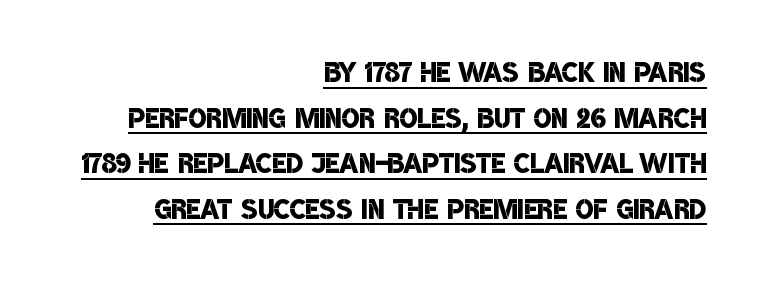
Q: Is the text bold? A: Semi-bold.
Q: Is the typeface a serif or a sans-serif typeface? A: Sans-serif.
Q: Is the text underlined? A: Yes.
Q: How is the paragraph aligned? A: Right-aligned.
Q: Is the spacing between letters normal or unusually wide? A: Normal.
Q: Width (condensed, normal, or wide)? A: Condensed.
Q: Stroke contrast? A: Low.
Q: x-height? A: Large.
Q: Monospaced? A: No.
